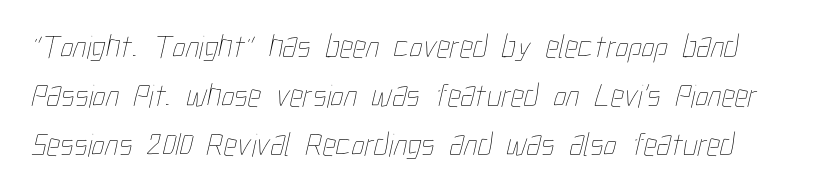
Glyph-to-glyph distance matches everyday printed text. Words float on clear page, feet unadorned. This sample keeps an unexceptional amount of space between lines. The face used here is proportionally spaced, like ordinary book or web type. Stroke mass is kept to a normal reading level or below.
